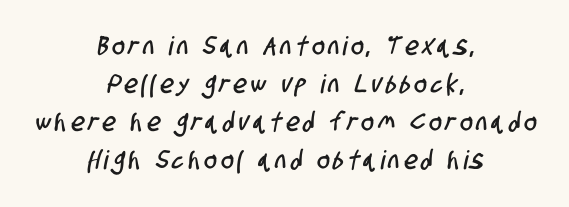
{"underline": "no", "align": "center", "line_spacing": "normal", "line_spacing_ratio": 1.46, "glyph_px": 26}
